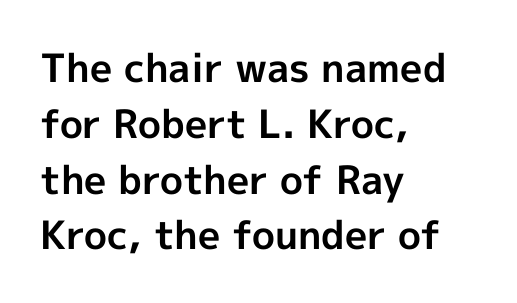
{"serif": "no", "italic": "no", "bold": "yes", "weight": "bold", "width": "normal", "x_height": "medium", "monospaced": "no", "underline": "no", "align": "left", "line_spacing": "normal", "line_spacing_ratio": 1.43, "letter_spacing": "normal", "letter_spacing_em": 0.0, "glyph_px": 39}
